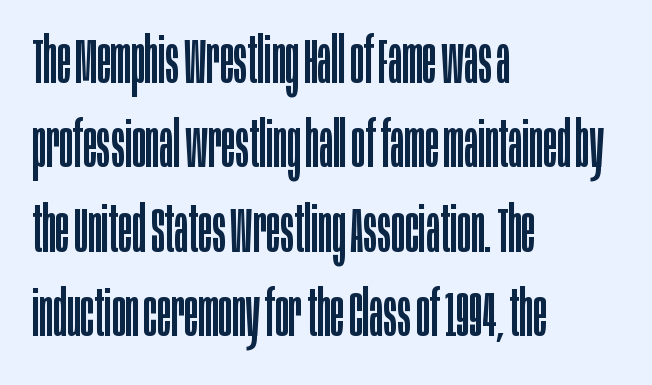
Vertically, the passage feels balanced, rows spaced as you'd expect. Varying glyph widths throughout — classic text-font behaviour. No extra tracking has been applied to these lines. The font's upright variant was chosen for this text.
